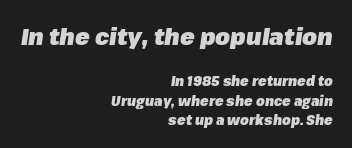
The image shows 24 px bold type, italic (leaning right); set right-aligned, normal line spacing (1.38x), normal letter spacing, not underlined; the first (top) block is 1.71x larger.
